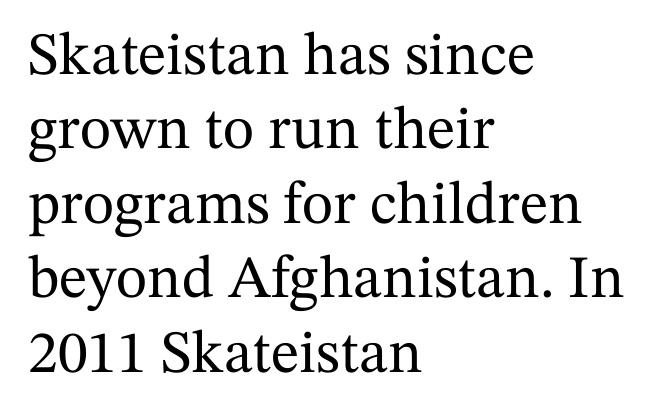
The image shows 60 px serif type, upright; set left-aligned, line spacing 1.24x, normal letter spacing, not underlined; medium stroke contrast and a medium x-height.
